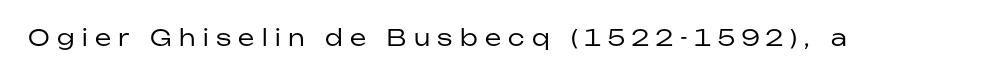
Q: Is the text bold? A: No.
Q: Is the text italic (slanted)? A: No, it is upright.
Q: Is the text underlined? A: No.
Q: Is the spacing between letters normal or unusually wide? A: Unusually wide.
